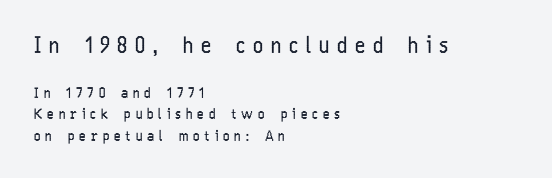
The image shows 22 px text type, upright; set left-aligned, normal line spacing (1.52x), unusually wide letter spacing (+0.35 em), not underlined; the first (top) block is 1.57x larger.
